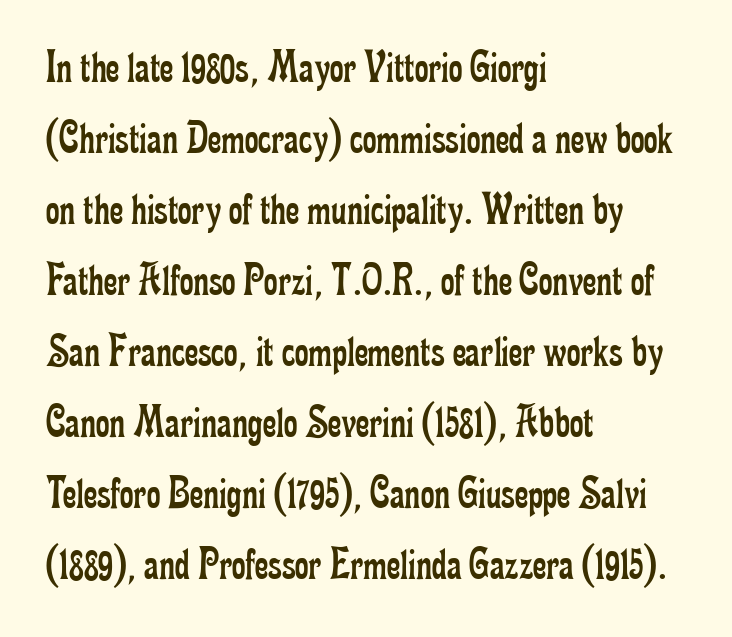
{"serif": "yes", "italic": "no", "bold": "no", "weight": "regular", "width": "condensed", "stroke_contrast": "low", "x_height": "small", "monospaced": "no", "underline": "no", "align": "left", "line_spacing": "normal", "line_spacing_ratio": 1.51, "letter_spacing": "normal", "letter_spacing_em": 0.0, "glyph_px": 47}
